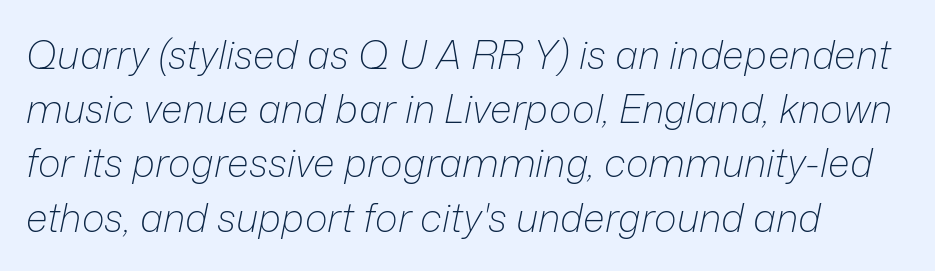
The image shows 39 px light type, italic (leaning right); set normal line spacing (1.39x), normal letter spacing, not underlined; low stroke contrast and a medium x-height.
